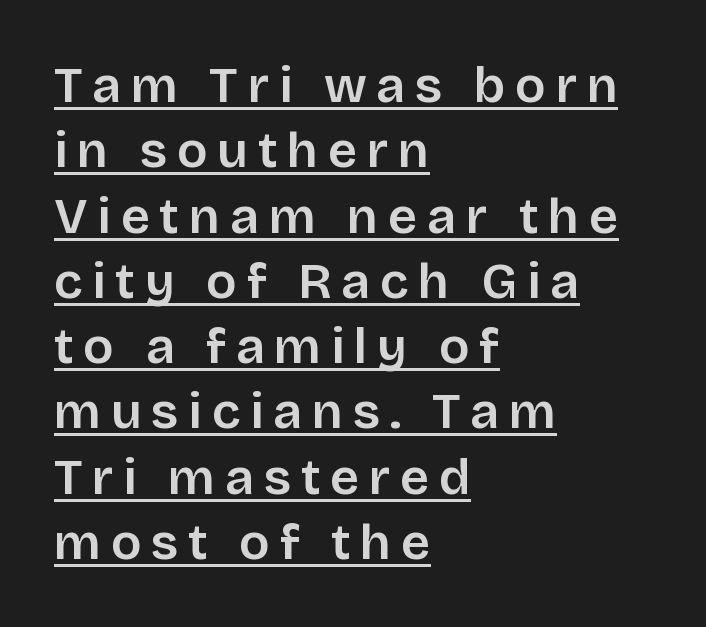
Q: Is the text italic (slanted)? A: No, it is upright.
Q: Is the typeface a serif or a sans-serif typeface? A: Sans-serif.
Q: Is the text underlined? A: Yes.
Q: How is the paragraph aligned? A: Left-aligned.
Q: Is the spacing between lines tight, normal or loose? A: Normal.
Q: Width (condensed, normal, or wide)? A: Normal.
Q: Stroke contrast? A: Low.
Q: x-height? A: Large.
Q: Monospaced? A: No.
